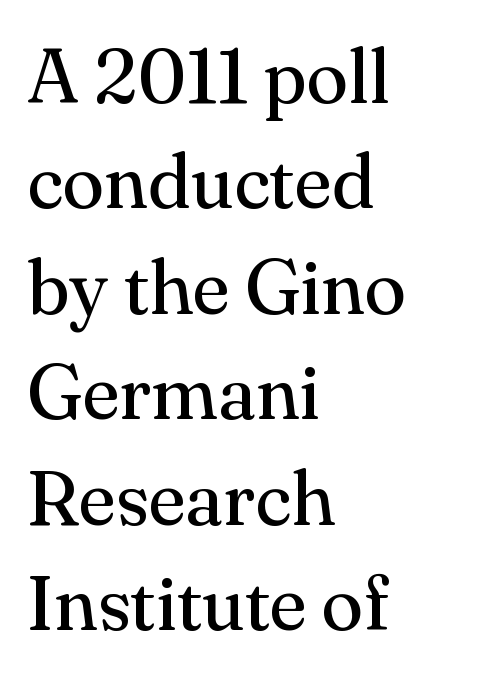
Bold? No — there's no thickening of the strokes. You could not count columns in this text — the font is proportionally spaced. Evenly set lines give the paragraph a standard silhouette. Which margin do the lines hug? The left one — the right edge is uneven. Each row of text sits above clean, open space. Does the type have serifs? Yes, each stem ends in a small foot.
